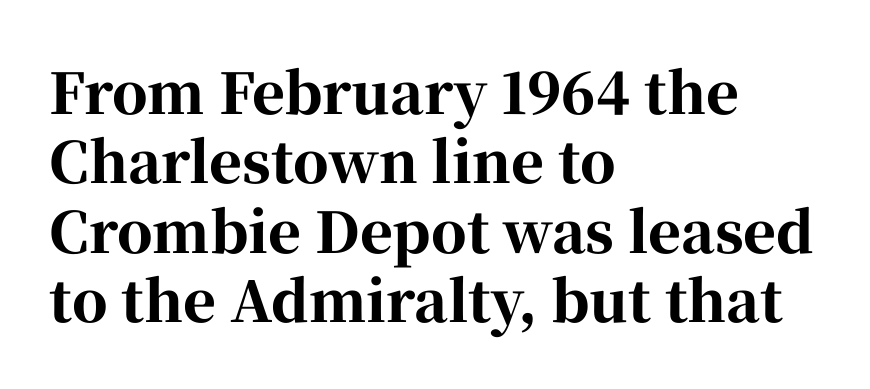
No italicization has been applied; the sample stays upright. A typesetter would call this zero additional tracking. The passage shown is typed in a proportional face where columns would drift. Summary of weight: heavy, a full bold.
